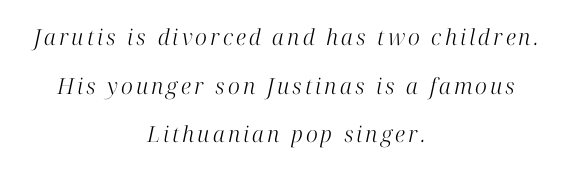
The image shows 22 px text type, italic (leaning right); set centered, loose line spacing (2.21x), not underlined.
